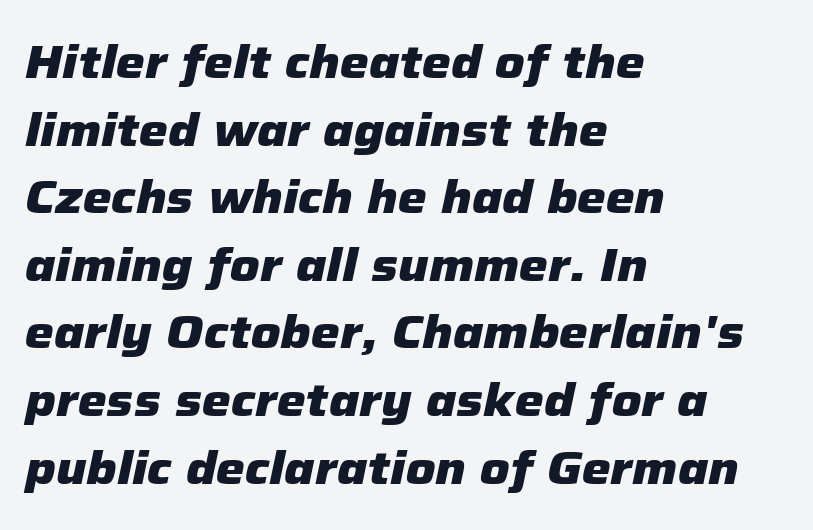
Q: Is the text bold? A: Yes.
Q: Is the text italic (slanted)? A: Yes, it leans right by about 12 degrees.
Q: Is the text underlined? A: No.
Q: How is the paragraph aligned? A: Left-aligned.
Q: Is the spacing between letters normal or unusually wide? A: Normal.
Q: Is the spacing between lines tight, normal or loose? A: Normal.
Q: Width (condensed, normal, or wide)? A: Normal.
Q: Stroke contrast? A: Low.
Q: x-height? A: Medium.
Q: Monospaced? A: No.
